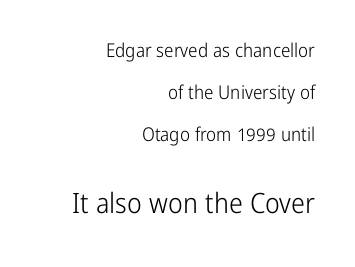
Spacing between characters is what you'd get straight out of the box. Typeset ragged left — the right edge is the straight one. Summary of vertical rhythm: relaxed, with wide interline spacing. Weight: regular or lighter. A clean baseline with only descenders dipping below it.
